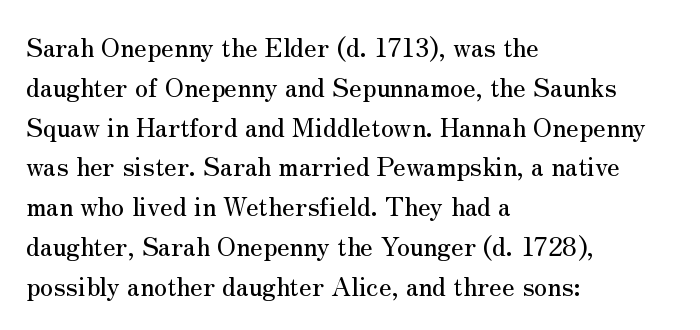
Q: Is the text italic (slanted)? A: No, it is upright.
Q: Is the text underlined? A: No.
Q: How is the paragraph aligned? A: Left-aligned.
Q: Is the spacing between letters normal or unusually wide? A: Normal.
Q: Is the spacing between lines tight, normal or loose? A: Normal.
